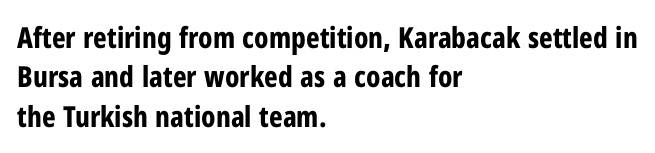
The image shows 29 px bold, condensed sans-serif type, upright; set left-aligned, normal line spacing (1.36x), normal letter spacing, not underlined; low stroke contrast and a medium x-height.
